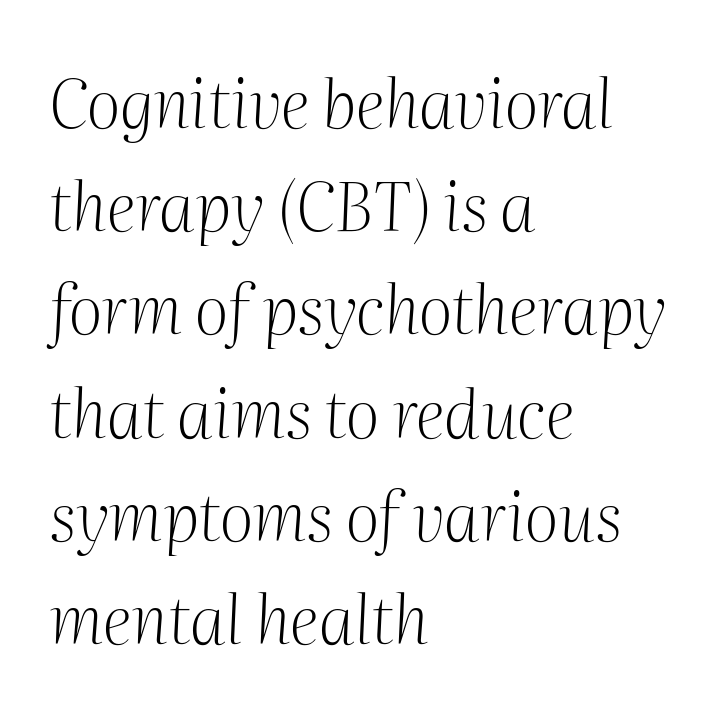
{"serif": "yes", "italic": "yes", "lean": "right", "slant_degrees": 2, "bold": "no", "weight": "light", "width": "normal", "stroke_contrast": "medium", "x_height": "medium", "monospaced": "no", "underline": "no", "align": "left", "line_spacing": "normal", "line_spacing_ratio": 1.54, "letter_spacing": "normal", "letter_spacing_em": 0.0, "glyph_px": 67}
